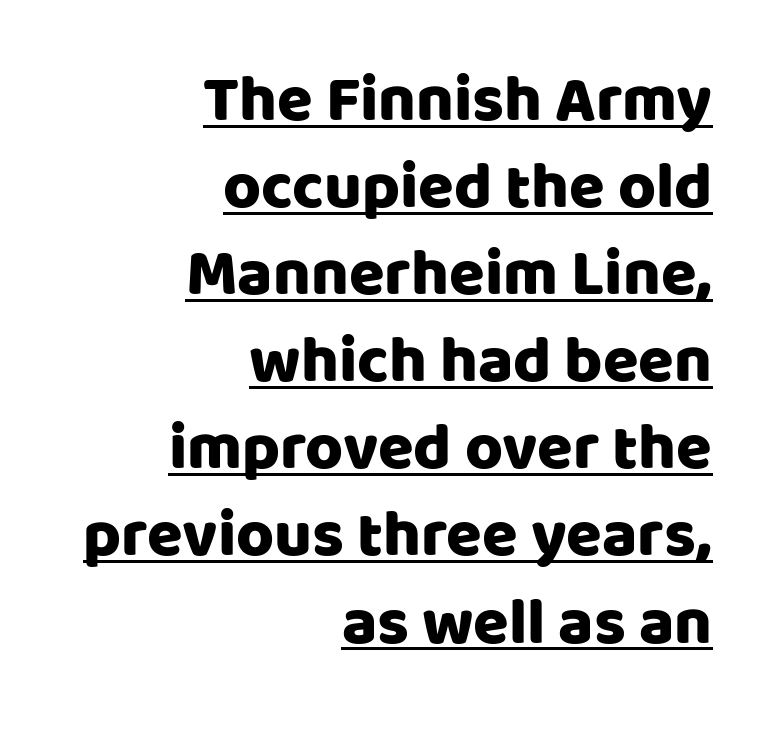
Line spacing here is normal. The glyphs are accompanied by a horizontal stroke just below them. Varying glyph widths throughout — classic text-font behaviour. Vertical strokes here are truly vertical.
